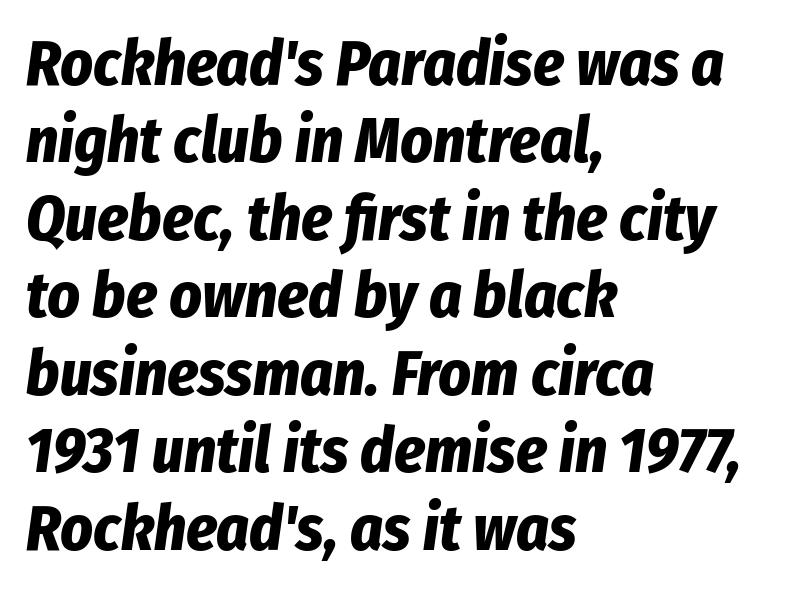
Q: Is the text bold? A: Yes.
Q: Is the text italic (slanted)? A: Yes, it leans right by about 8 degrees.
Q: Is the text underlined? A: No.
Q: How is the paragraph aligned? A: Left-aligned.
Q: Is the spacing between letters normal or unusually wide? A: Normal.
Q: Width (condensed, normal, or wide)? A: Condensed.
Q: Stroke contrast? A: Low.
Q: x-height? A: Medium.
Q: Monospaced? A: No.
